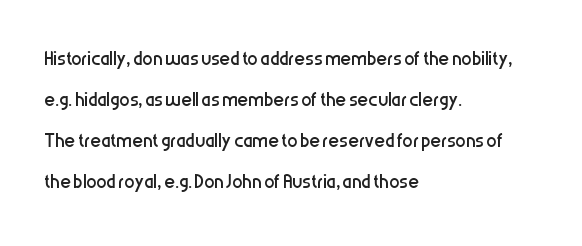
The words here are not underlined. Unbolded letterforms with no extra heft. Quick note: interline space is typical. These lines stack with their left ends in a neat column. Ordinary non-slanted type is in use. Here the glyphs are tracked normally, forming tight word shapes.
